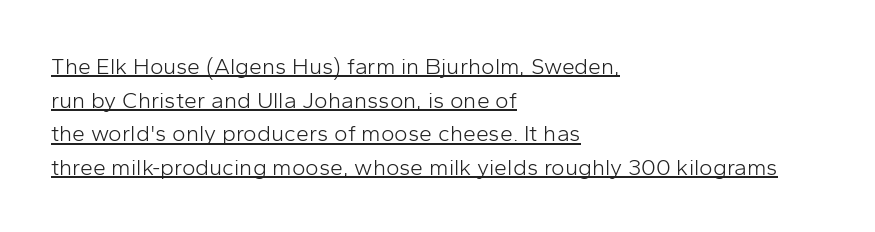
The image shows 23 px text type, upright; set left-aligned, normal line spacing (1.46x), normal letter spacing, underlined.
